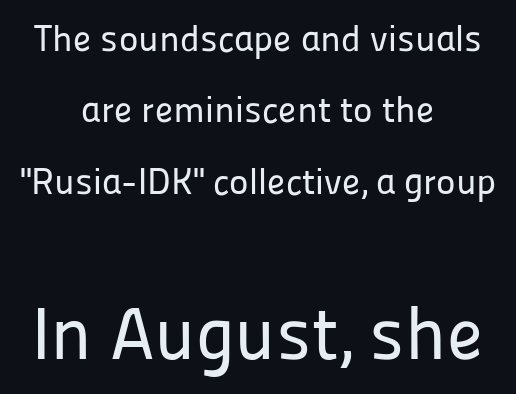
Nobody drew a line under any word here. Type size steps up from the first block to the second. The letterforms sit shoulder to shoulder at normal distance. Spacing verdict: proportional, widths tailored to each character. These lines were composed using upright roman letters.
